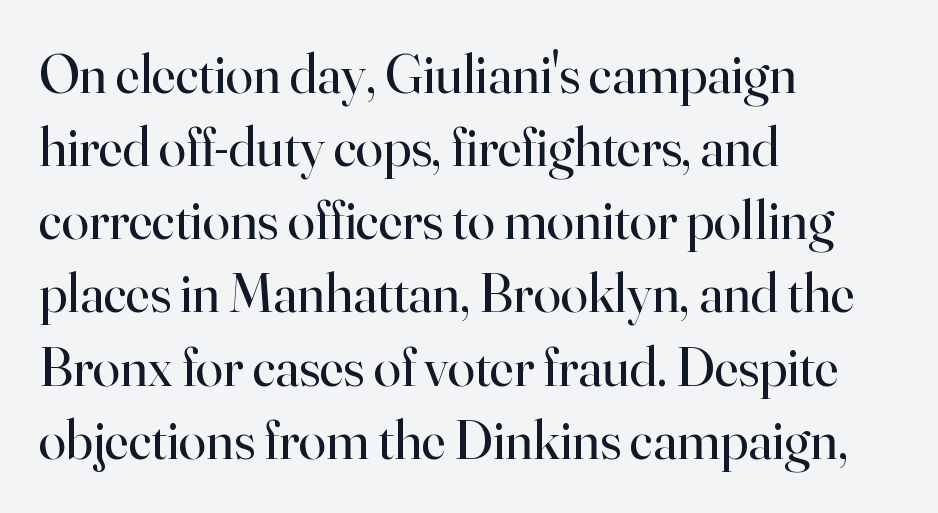
{"serif": "yes", "italic": "no", "bold": "no", "weight": "regular", "width": "normal", "stroke_contrast": "high", "x_height": "small", "monospaced": "no", "underline": "no", "align": "left", "line_spacing": "normal", "line_spacing_ratio": 1.33, "letter_spacing": "normal", "letter_spacing_em": 0.0, "glyph_px": 55}
